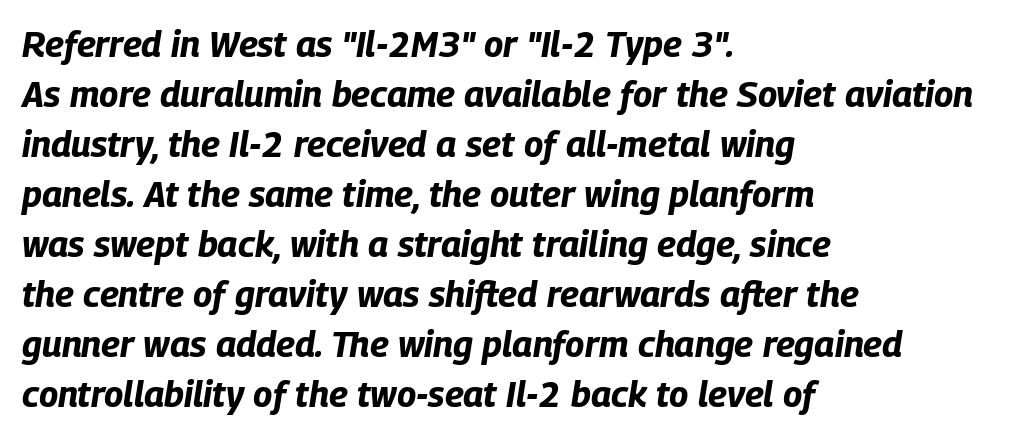
{"italic": "yes", "lean": "right", "slant_degrees": 9, "bold": "yes", "weight": "bold", "width": "condensed", "stroke_contrast": "low", "x_height": "large", "monospaced": "no", "underline": "no", "align": "left", "line_spacing": "normal", "line_spacing_ratio": 1.39, "letter_spacing": "normal", "letter_spacing_em": 0.0, "glyph_px": 36}
